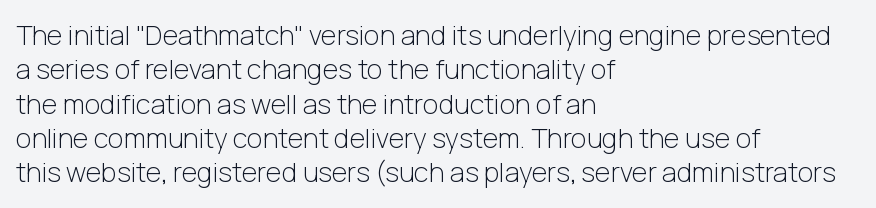
Q: Is the text bold? A: No.
Q: Is the text italic (slanted)? A: No, it is upright.
Q: Is the text underlined? A: No.
Q: How is the paragraph aligned? A: Left-aligned.
Q: Is the spacing between letters normal or unusually wide? A: Normal.
Q: Is the spacing between lines tight, normal or loose? A: Normal.
